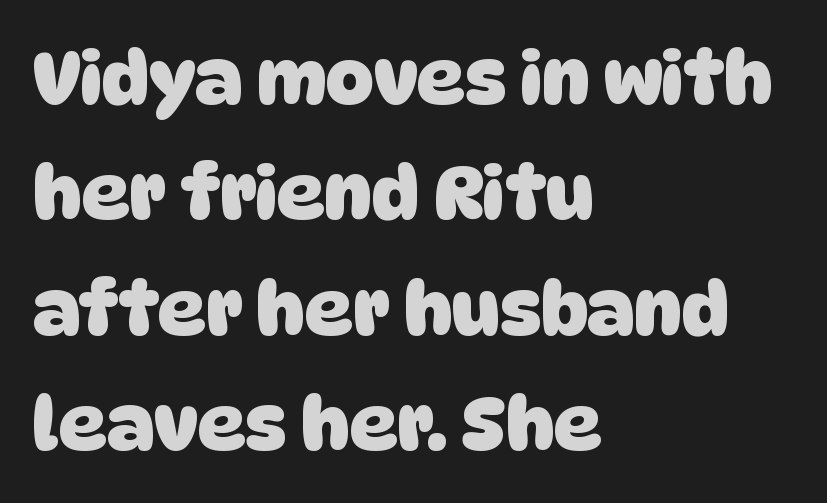
Reading down the column, the eye jumps a familiar distance to each next line. Typographic density is high because the face is bold. Varying glyph widths throughout — classic text-font behaviour. The lines are quadded left.
